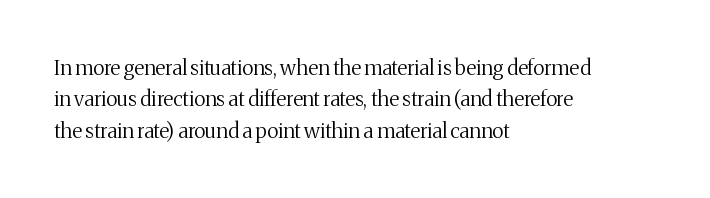
Ordinary non-slanted type is in use. Honestly, the row spacing looks completely unremarkable. These lines keep a tight, regular rhythm from letter to letter. These lines stack with their left ends in a neat column.
